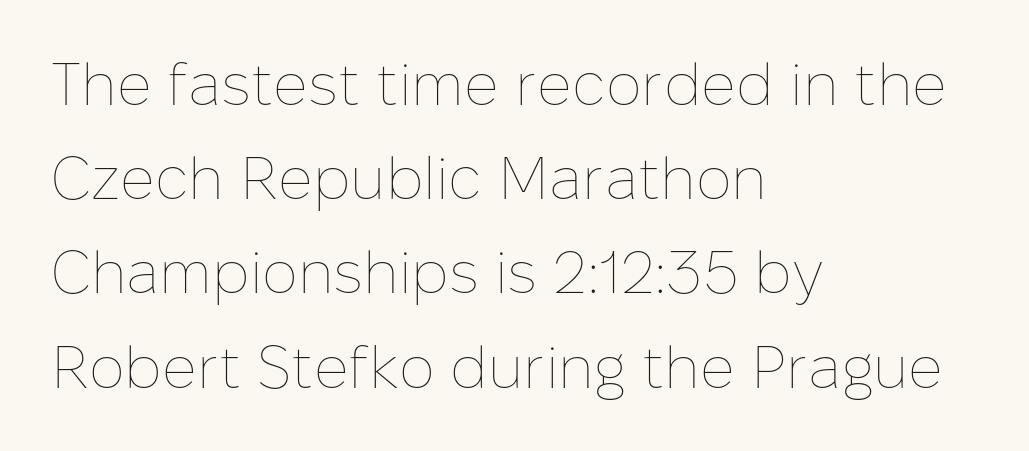
The image shows 60 px thin type, upright; set left-aligned, normal line spacing (1.57x), normal letter spacing, not underlined; low stroke contrast and a medium x-height.
